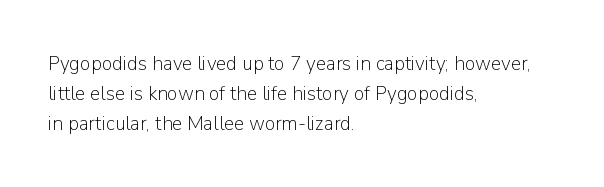
Q: Is the text bold? A: No.
Q: Is the text italic (slanted)? A: No, it is upright.
Q: Is the text underlined? A: No.
Q: How is the paragraph aligned? A: Left-aligned.
Q: Is the spacing between letters normal or unusually wide? A: Normal.
Q: Is the spacing between lines tight, normal or loose? A: Normal.
